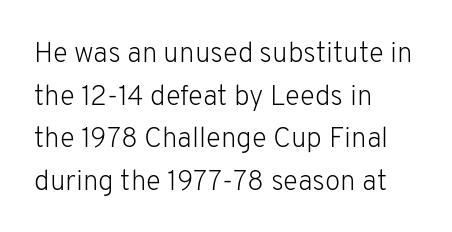
The image shows 28 px light sans-serif type, upright; set left-aligned, normal line spacing (1.52x), normal letter spacing, not underlined; low stroke contrast and a medium x-height.
